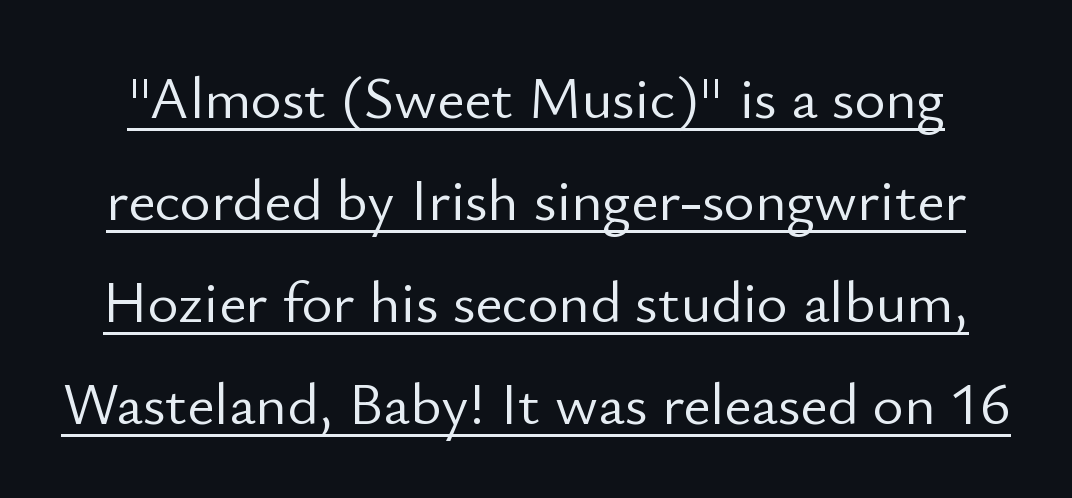
{"serif": "no", "italic": "no", "bold": "no", "weight": "light", "width": "normal", "stroke_contrast": "low", "x_height": "small", "monospaced": "no", "underline": "yes", "line_spacing_ratio": 1.73, "letter_spacing": "normal", "letter_spacing_em": 0.0, "glyph_px": 59}
